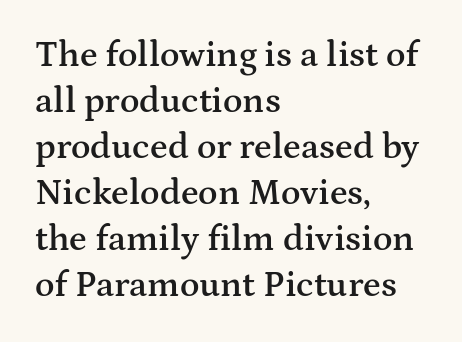
{"serif": "yes", "italic": "no", "bold": "semi", "weight": "semibold", "width": "wide", "stroke_contrast": "medium", "x_height": "medium", "monospaced": "no", "underline": "no", "align": "left", "line_spacing": "normal", "line_spacing_ratio": 1.28, "letter_spacing": "normal", "letter_spacing_em": 0.0, "glyph_px": 36}
